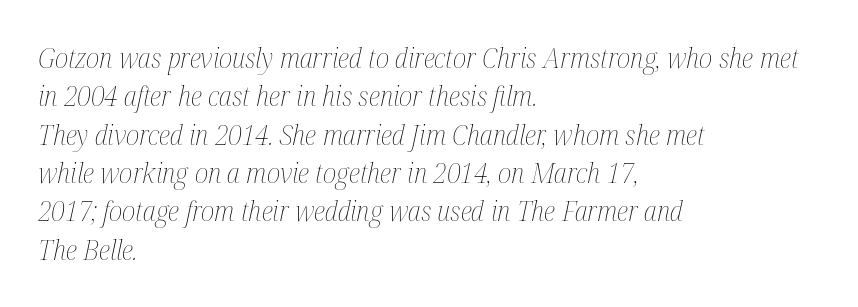
Q: Is the text bold? A: No.
Q: Is the text italic (slanted)? A: Yes, it leans right by about 12 degrees.
Q: Is the text underlined? A: No.
Q: How is the paragraph aligned? A: Left-aligned.
Q: Is the spacing between letters normal or unusually wide? A: Normal.
Q: Is the spacing between lines tight, normal or loose? A: Normal.
Q: Width (condensed, normal, or wide)? A: Condensed.
Q: Stroke contrast? A: Medium.
Q: x-height? A: Medium.
Q: Monospaced? A: No.
